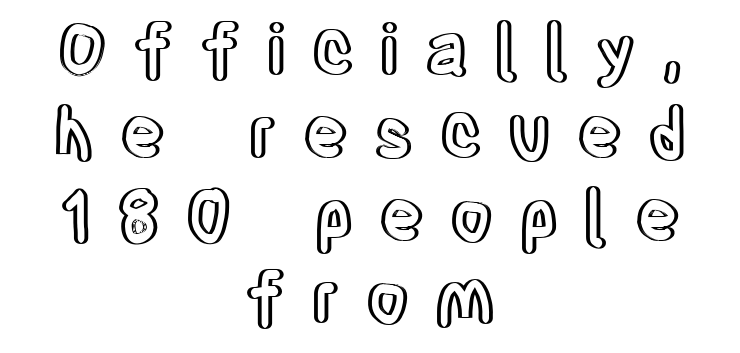
Think of a printed novel: that variable character pitch is what you see here. What stands out about the letter spacing? Its width — letters are far apart. The typography opts for an upright posture over an oblique one. Horizontally, the lines are justified to the midpoint only. Words float on clear page, feet unadorned.
